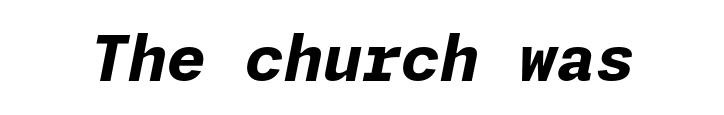
{"italic": "yes", "lean": "right", "slant_degrees": 11, "bold": "yes", "weight": "bold", "width": "normal", "stroke_contrast": "low", "x_height": "medium", "underline": "no", "letter_spacing": "normal", "letter_spacing_em": 0.0, "glyph_px": 63}
